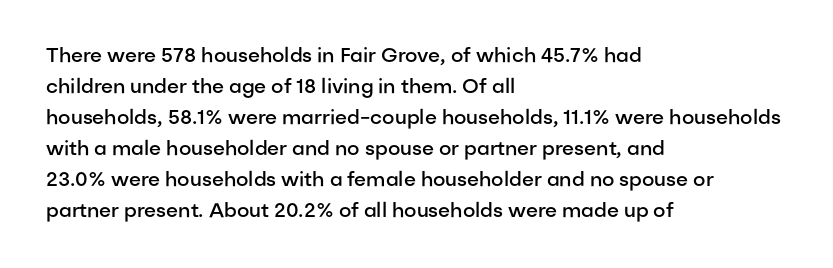
Q: Is the text bold? A: Semi-bold.
Q: Is the text italic (slanted)? A: No, it is upright.
Q: Is the text underlined? A: No.
Q: How is the paragraph aligned? A: Left-aligned.
Q: Is the spacing between letters normal or unusually wide? A: Normal.
Q: Is the spacing between lines tight, normal or loose? A: Normal.
